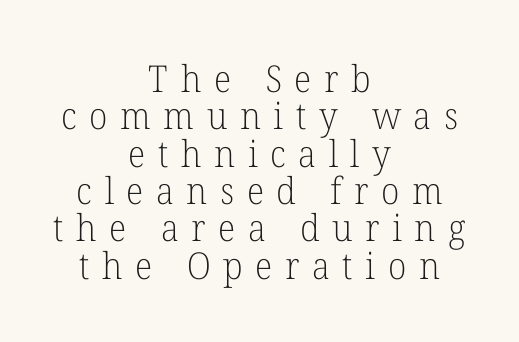
The image shows 37 px light serif type, upright; set centered, tight line spacing (1.01x), unusually wide letter spacing (+0.34 em), not underlined; low stroke contrast and a medium x-height.
